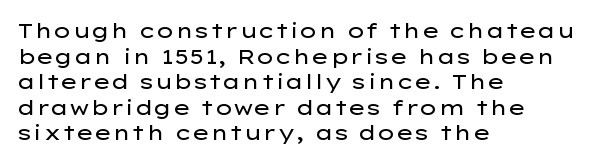
The image shows 21 px text type, upright; set left-aligned, line spacing 1.22x, normal letter spacing, not underlined.
